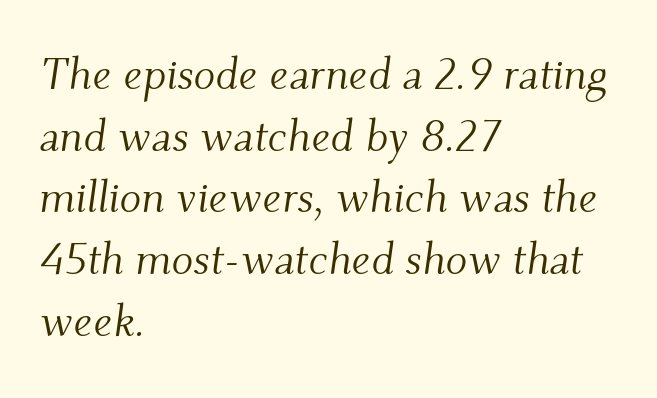
{"serif": "yes", "italic": "yes", "lean": "right", "slant_degrees": 9, "bold": "no", "weight": "light", "width": "normal", "stroke_contrast": "medium", "x_height": "small", "monospaced": "no", "underline": "no", "align": "left", "line_spacing": "normal", "line_spacing_ratio": 1.37, "letter_spacing": "normal", "letter_spacing_em": 0.0, "glyph_px": 45}
